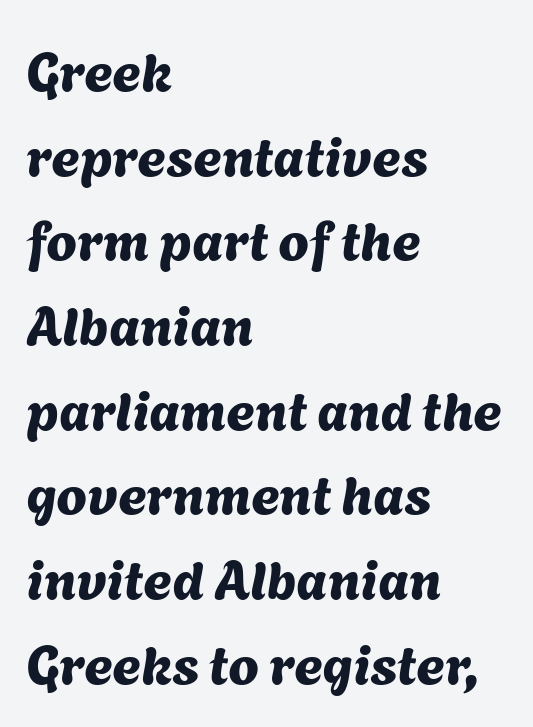
The image shows 55 px sans-serif type; set left-aligned, normal line spacing (1.54x), normal letter spacing, not underlined; medium stroke contrast and a medium x-height.
